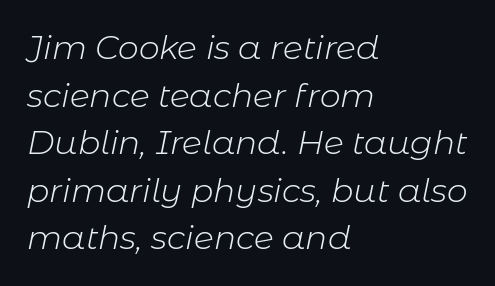
Q: Is the text bold? A: No.
Q: Is the text italic (slanted)? A: Yes, it leans right by about 11 degrees.
Q: Is the text underlined? A: No.
Q: How is the paragraph aligned? A: Left-aligned.
Q: Is the spacing between letters normal or unusually wide? A: Normal.
Q: Is the spacing between lines tight, normal or loose? A: Normal.
Q: Width (condensed, normal, or wide)? A: Normal.
Q: Stroke contrast? A: Low.
Q: x-height? A: Medium.
Q: Monospaced? A: No.
